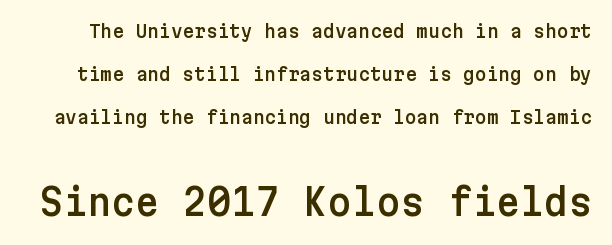
The passage shown begins with its smaller block and ends with its larger one. This sample uses a sans-serif face. Letter spacing: default. Plain, unruled lines of type.
